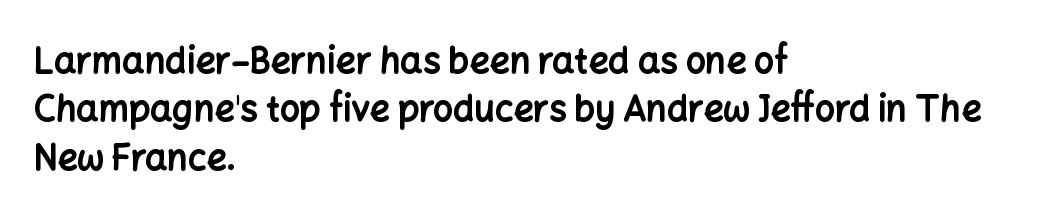
Q: Is the text bold? A: Yes.
Q: Is the text italic (slanted)? A: No, it is upright.
Q: Is the typeface a serif or a sans-serif typeface? A: Sans-serif.
Q: Is the text underlined? A: No.
Q: How is the paragraph aligned? A: Left-aligned.
Q: Is the spacing between letters normal or unusually wide? A: Normal.
Q: Is the spacing between lines tight, normal or loose? A: Normal.
Q: Width (condensed, normal, or wide)? A: Normal.
Q: Stroke contrast? A: Low.
Q: x-height? A: Medium.
Q: Monospaced? A: No.
